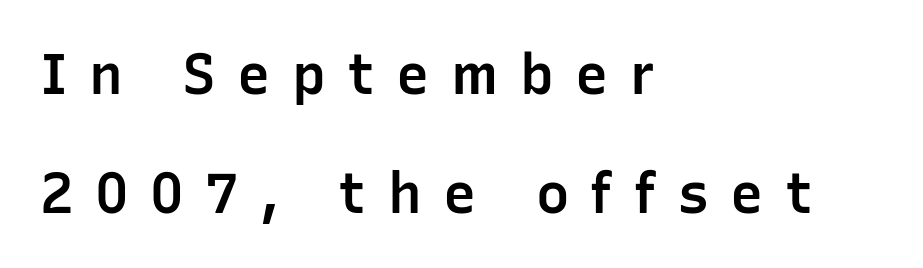
Glyph-to-glyph distance is far greater than everyday printed text. In terms of posture, this sample is upright. Note the varied advance widths — an 'i' is clearly narrower than an 'm'. Check under the words: just untouched page. Students, this is semibold: more ink than regular, less than bold. Vertical spacing — loose.
